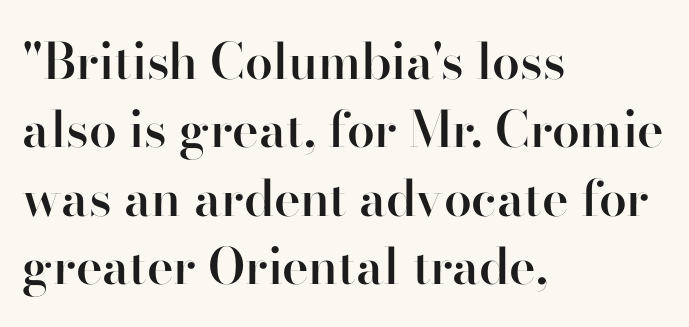
The image shows 50 px semibold sans-serif type, upright; set left-aligned, normal line spacing (1.37x), normal letter spacing, not underlined; high stroke contrast and a small x-height.
